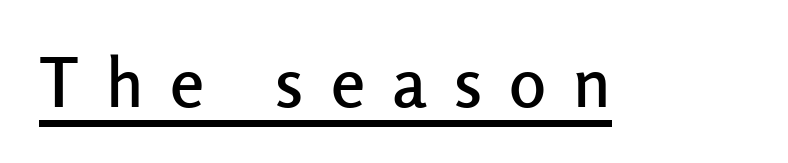
Q: Is the text italic (slanted)? A: No, it is upright.
Q: Is the typeface a serif or a sans-serif typeface? A: Sans-serif.
Q: Is the text underlined? A: Yes.
Q: Is the spacing between letters normal or unusually wide? A: Unusually wide.
Q: Width (condensed, normal, or wide)? A: Normal.
Q: Stroke contrast? A: Low.
Q: x-height? A: Medium.
Q: Monospaced? A: No.
